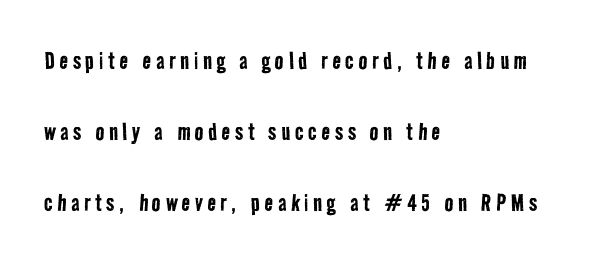
The image shows 29 px regular-weight, condensed sans-serif type; set left-aligned, loose line spacing (2.45x), not underlined; low stroke contrast and a medium x-height.
